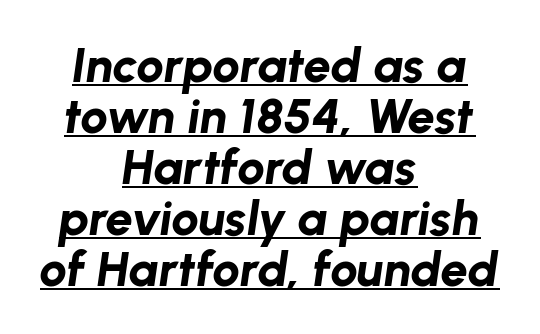
The image shows 49 px bold type, italic (leaning right); set centered, tight line spacing (1.04x), normal letter spacing, underlined; low stroke contrast and a medium x-height.
